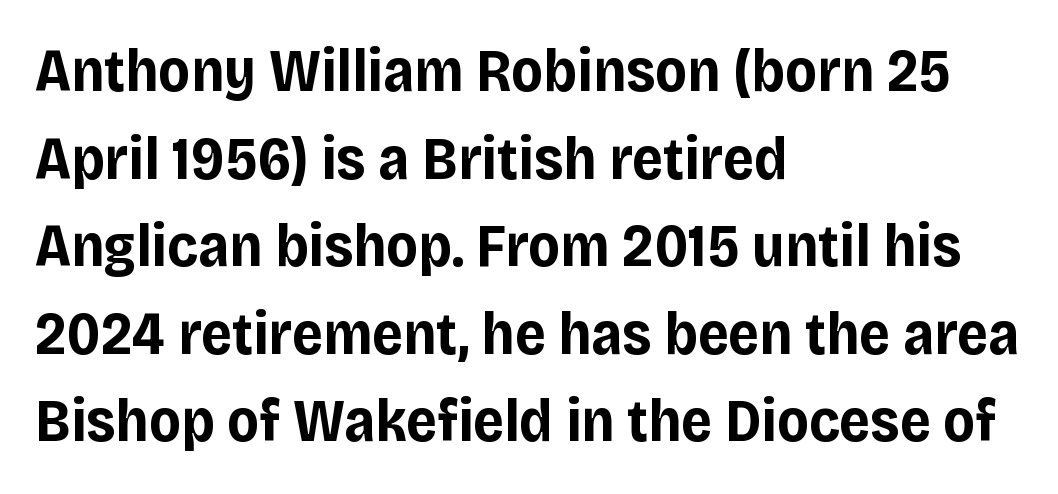
Q: Is the text bold? A: Yes.
Q: Is the text italic (slanted)? A: No, it is upright.
Q: Is the typeface a serif or a sans-serif typeface? A: Sans-serif.
Q: Is the text underlined? A: No.
Q: How is the paragraph aligned? A: Left-aligned.
Q: Is the spacing between letters normal or unusually wide? A: Normal.
Q: Is the spacing between lines tight, normal or loose? A: Normal.
Q: Width (condensed, normal, or wide)? A: Normal.
Q: Stroke contrast? A: Low.
Q: x-height? A: Large.
Q: Monospaced? A: No.
